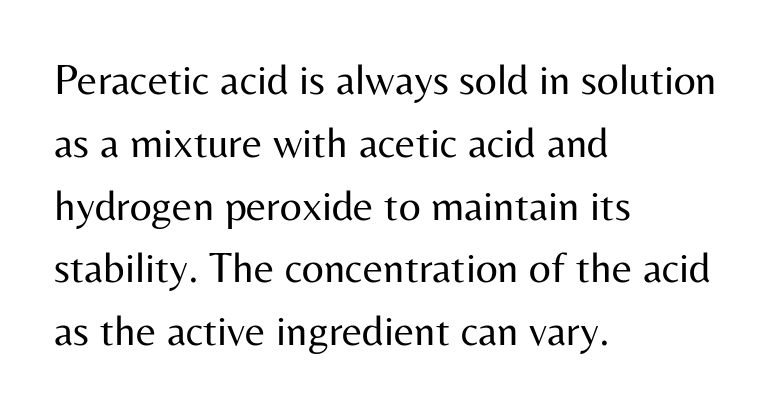
The image shows 43 px regular-weight sans-serif type, upright; set left-aligned, normal line spacing (1.46x), normal letter spacing, not underlined; medium stroke contrast and a medium x-height.
